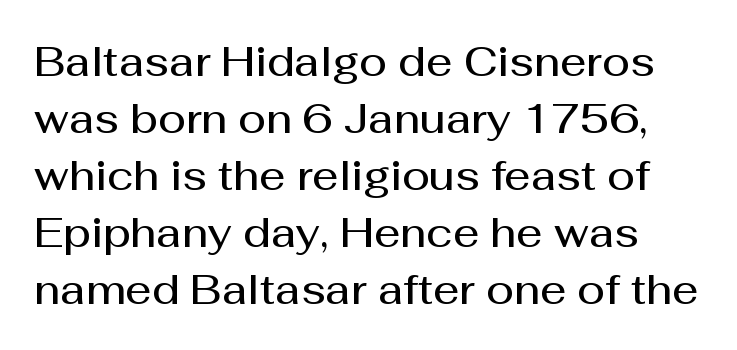
The image shows 41 px semibold sans-serif type, upright; set normal line spacing (1.39x), normal letter spacing, not underlined; medium stroke contrast and a medium x-height.
